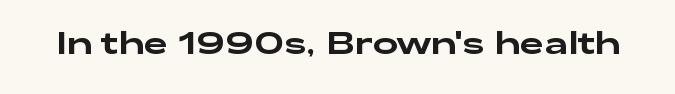
The image shows 30 px wide sans-serif type, upright; set normal letter spacing, not underlined; low stroke contrast and a medium x-height.
